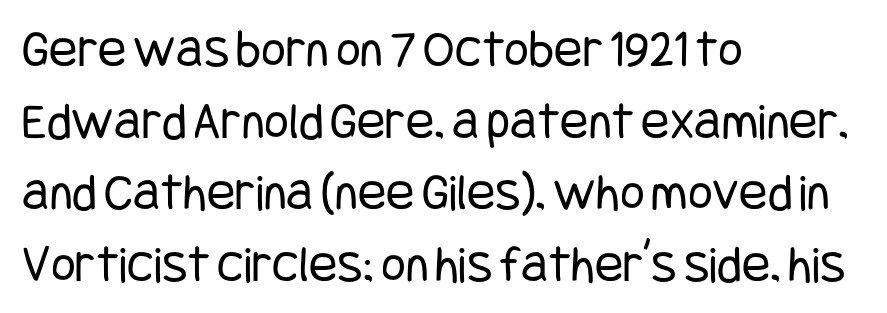
Q: Is the text bold? A: No.
Q: Is the text italic (slanted)? A: No, it is upright.
Q: Is the typeface a serif or a sans-serif typeface? A: Sans-serif.
Q: Is the text underlined? A: No.
Q: How is the paragraph aligned? A: Left-aligned.
Q: Is the spacing between letters normal or unusually wide? A: Normal.
Q: Is the spacing between lines tight, normal or loose? A: Normal.
Q: Width (condensed, normal, or wide)? A: Condensed.
Q: Stroke contrast? A: Low.
Q: x-height? A: Large.
